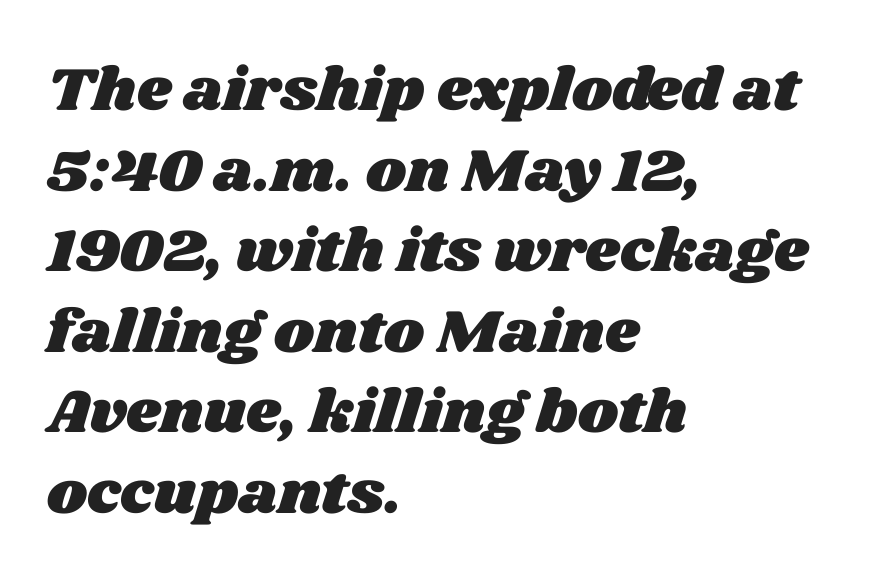
The image shows 61 px wide type; set left-aligned, normal line spacing (1.32x), normal letter spacing, not underlined; medium stroke contrast and a large x-height.
